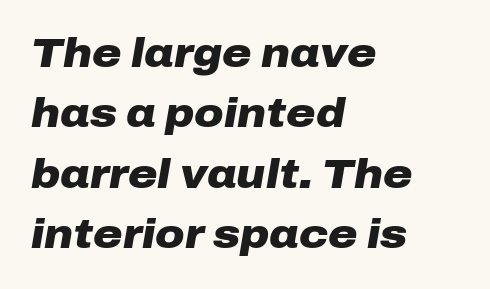
The typography opts for an oblique posture over an upright one. Is the type bold? Yes — the strokes are clearly thick and heavy. Typeset ragged right — the left edge is the straight one. The passage shown is typed in a proportional face where columns would drift.
